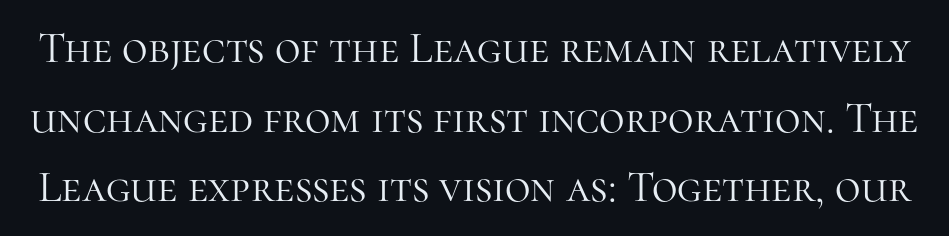
{"serif": "yes", "italic": "no", "bold": "no", "weight": "light", "width": "normal", "stroke_contrast": "high", "x_height": "medium", "monospaced": "no", "underline": "no", "line_spacing": "normal", "line_spacing_ratio": 1.58, "letter_spacing": "normal", "letter_spacing_em": 0.0, "glyph_px": 44}
